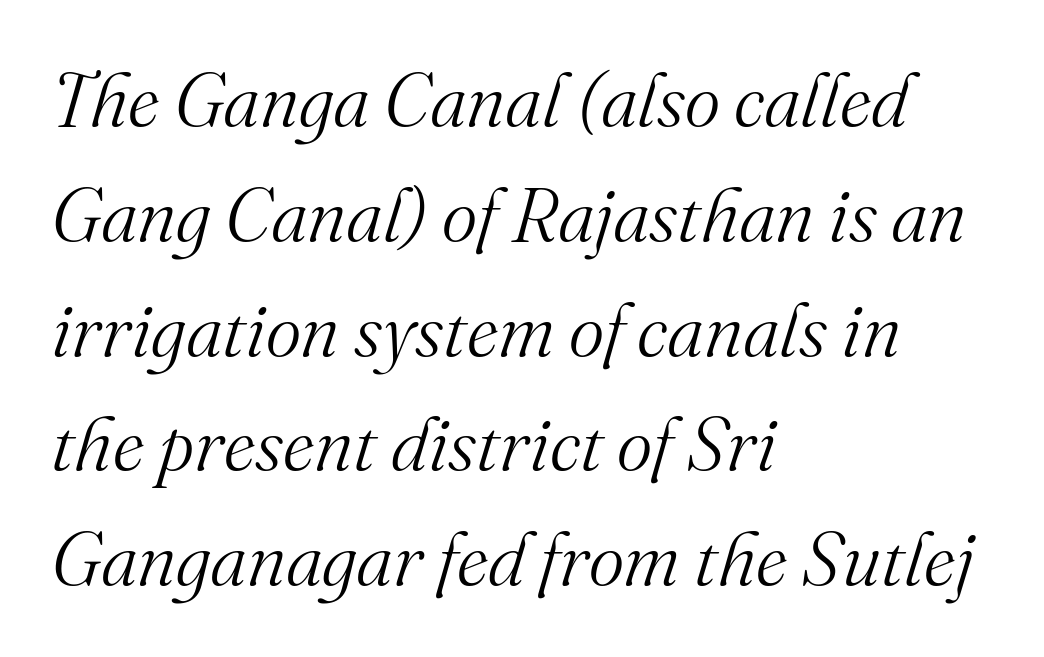
The image shows 76 px light serif type, italic (leaning right); set left-aligned, normal line spacing (1.51x), normal letter spacing, not underlined; medium stroke contrast and a small x-height.
